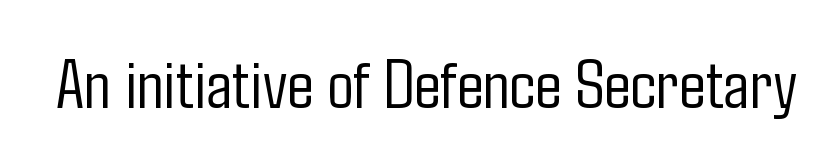
Q: Is the text bold? A: No.
Q: Is the text italic (slanted)? A: No, it is upright.
Q: Is the typeface a serif or a sans-serif typeface? A: Sans-serif.
Q: Is the text underlined? A: No.
Q: Is the spacing between letters normal or unusually wide? A: Normal.
Q: Width (condensed, normal, or wide)? A: Condensed.
Q: Stroke contrast? A: Low.
Q: x-height? A: Medium.
Q: Monospaced? A: No.
